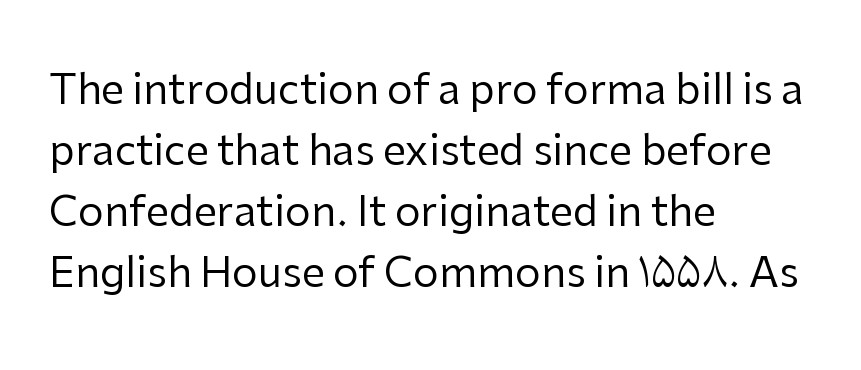
This sample has the flowing, uneven cadence of proportional lettering. This is sans-serif lettering, the kind often seen on screens and signage. This rendering leaves character spacing at its baseline value. The font's upright variant was chosen for this text. Horizontal bands of white between lines are of average thickness.
